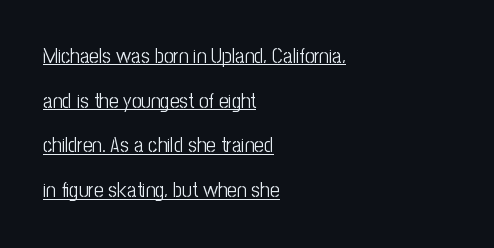
{"italic": "no", "bold": "no", "underline": "yes", "align": "left", "line_spacing": "loose", "line_spacing_ratio": 2.13, "letter_spacing": "normal", "letter_spacing_em": 0.0, "glyph_px": 21}
